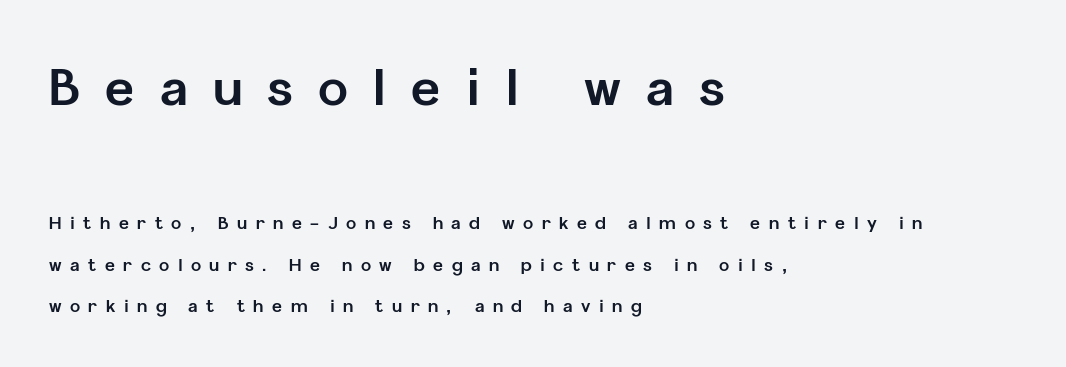
Descenders are the only things crossing below the line. Quick note: interline space is abundant. Upright lettering throughout. This rendering uses left alignment, leaving the right contour irregular. No feet cap the strokes, marking this as sans-serif type. Notice how thick the strokes are: this is what a full bold looks like.
